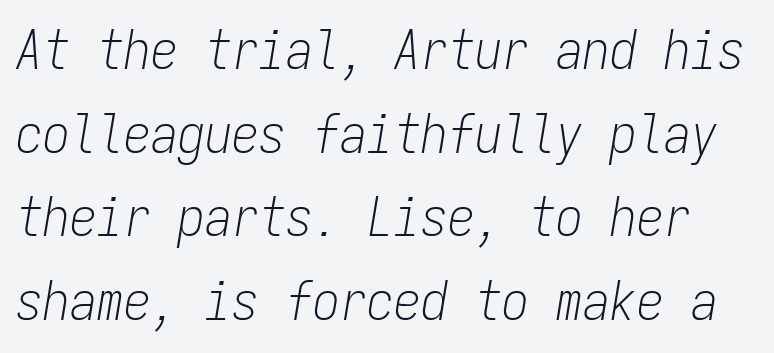
Nobody touched the tracking dial on this one. The weight tops out at a normal text grade. Is there much room between lines? A standard amount, neither cramped nor airy. The passage shown is typed in a monospace face where columns stay perfectly aligned.
